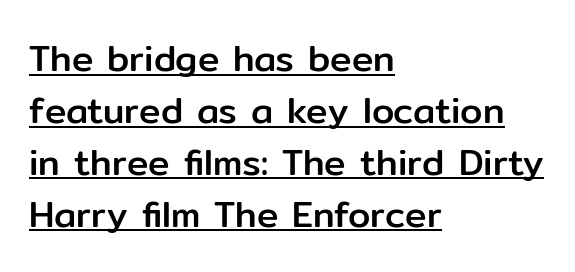
{"serif": "no", "italic": "no", "width": "normal", "stroke_contrast": "low", "x_height": "medium", "monospaced": "no", "underline": "yes", "align": "left", "line_spacing": "normal", "line_spacing_ratio": 1.44, "letter_spacing": "normal", "letter_spacing_em": 0.0, "glyph_px": 36}
